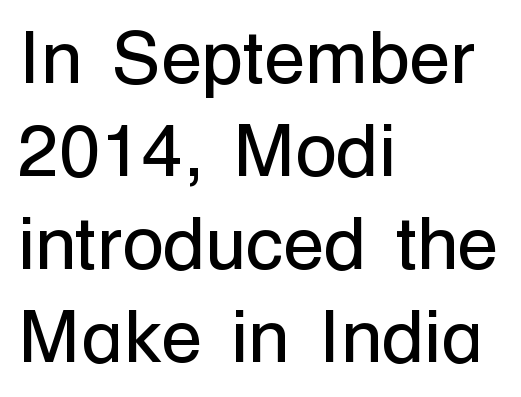
Q: Is the text bold? A: No.
Q: Is the text italic (slanted)? A: No, it is upright.
Q: Is the typeface a serif or a sans-serif typeface? A: Sans-serif.
Q: Is the text underlined? A: No.
Q: How is the paragraph aligned? A: Left-aligned.
Q: Is the spacing between letters normal or unusually wide? A: Normal.
Q: Width (condensed, normal, or wide)? A: Normal.
Q: Stroke contrast? A: Low.
Q: x-height? A: Medium.
Q: Monospaced? A: No.
